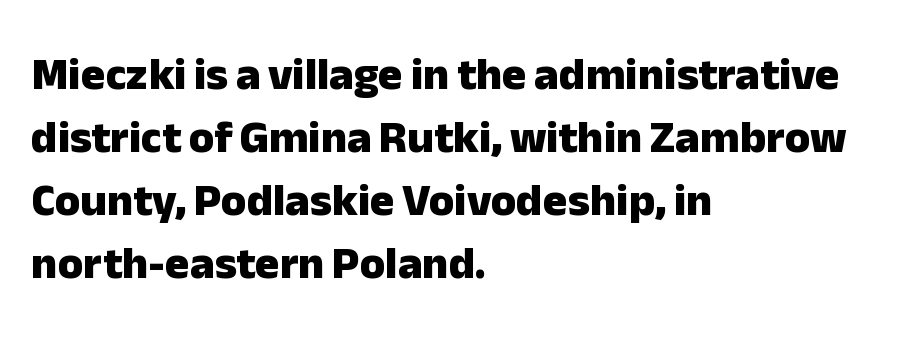
{"serif": "no", "italic": "no", "bold": "yes", "weight": "heavy", "width": "normal", "stroke_contrast": "low", "x_height": "medium", "monospaced": "no", "underline": "no", "align": "left", "line_spacing": "normal", "line_spacing_ratio": 1.37, "letter_spacing": "normal", "letter_spacing_em": 0.0, "glyph_px": 46}
